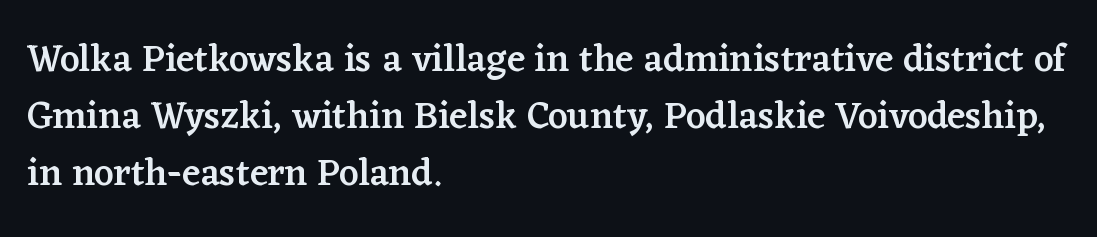
The type is set solid horizontally, with unmodified tracking. Upright lettering throughout. Students, this is semibold: more ink than regular, less than bold. Serif or sans? Serif — the stroke terminals have little feet. Interline gaps are of average width in this sample. Character widths vary here, with narrow letters taking less room than wide ones.
